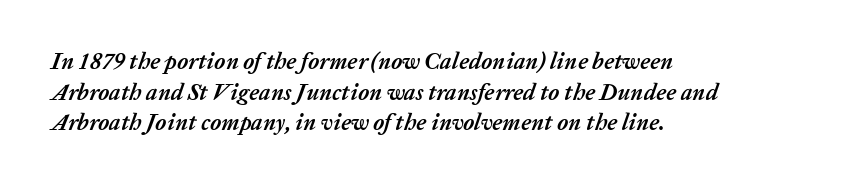
{"italic": "yes", "lean": "right", "slant_degrees": 20, "bold": "yes", "underline": "no", "align": "left", "line_spacing": "normal", "line_spacing_ratio": 1.33, "letter_spacing": "normal", "letter_spacing_em": 0.0, "glyph_px": 23}
